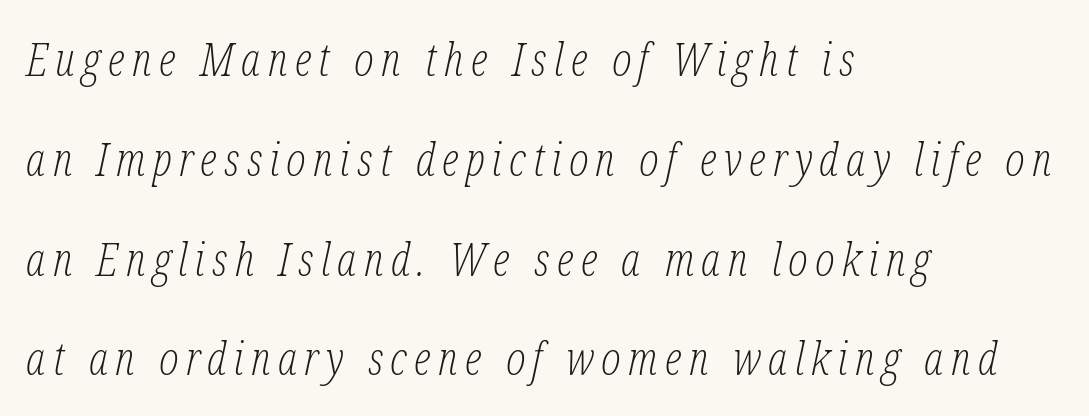
The image shows 46 px light, condensed serif type, italic (leaning right); set left-aligned, loose line spacing (2.17x), not underlined; low stroke contrast and a medium x-height.
